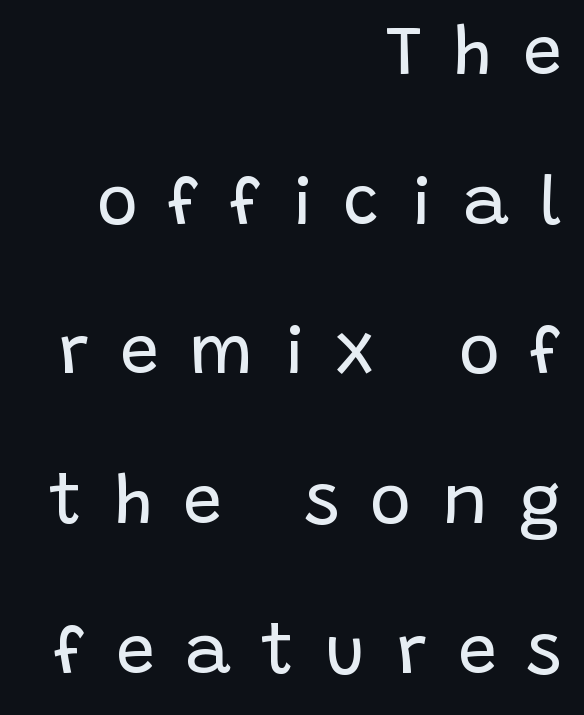
Q: Is the text bold? A: No.
Q: Is the text italic (slanted)? A: No, it is upright.
Q: Is the typeface a serif or a sans-serif typeface? A: Sans-serif.
Q: Is the text underlined? A: No.
Q: How is the paragraph aligned? A: Right-aligned.
Q: Is the spacing between letters normal or unusually wide? A: Unusually wide.
Q: Is the spacing between lines tight, normal or loose? A: Loose.
Q: Width (condensed, normal, or wide)? A: Normal.
Q: Stroke contrast? A: Low.
Q: x-height? A: Large.
Q: Monospaced? A: No.
